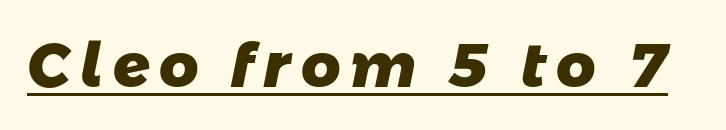
The image shows 61 px heavy sans-serif type; set underlined; low stroke contrast and a medium x-height.
